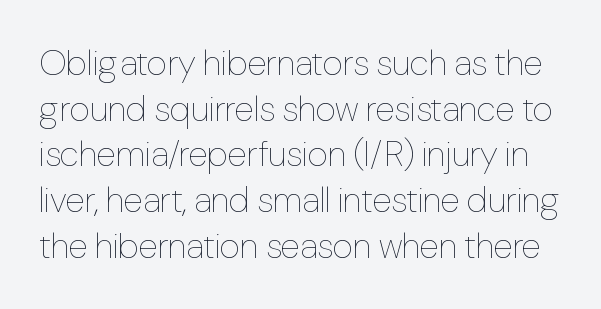
Q: Is the text bold? A: No.
Q: Is the text italic (slanted)? A: No, it is upright.
Q: Is the text underlined? A: No.
Q: Is the spacing between letters normal or unusually wide? A: Normal.
Q: Is the spacing between lines tight, normal or loose? A: Normal.
Q: Width (condensed, normal, or wide)? A: Condensed.
Q: Stroke contrast? A: Low.
Q: x-height? A: Medium.
Q: Monospaced? A: No.
